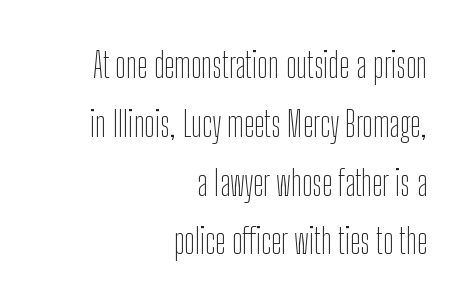
{"serif": "no", "italic": "no", "bold": "no", "weight": "thin", "width": "condensed", "stroke_contrast": "low", "x_height": "medium", "monospaced": "no", "underline": "no", "align": "right", "line_spacing": "normal", "line_spacing_ratio": 1.68, "letter_spacing": "normal", "letter_spacing_em": 0.0, "glyph_px": 35}
